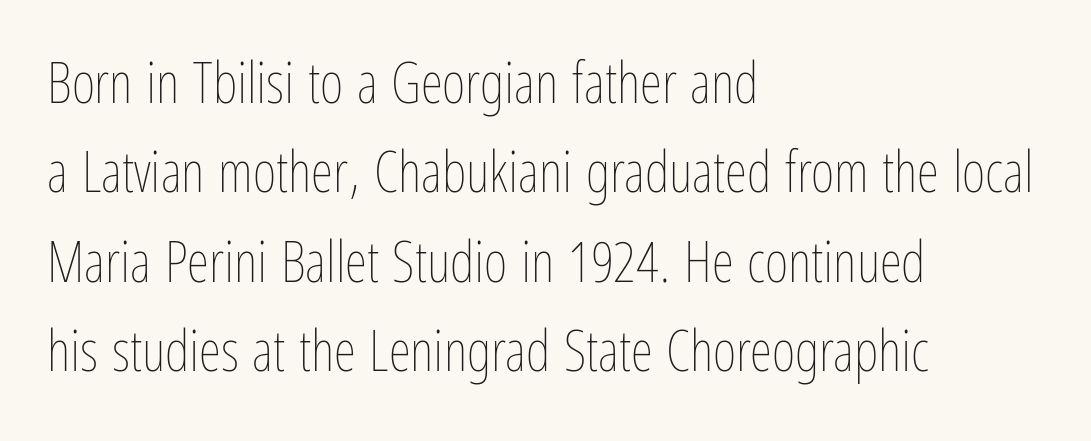
The image shows 57 px thin, condensed type, upright; set left-aligned, normal line spacing (1.57x), normal letter spacing, not underlined; low stroke contrast and a medium x-height.
